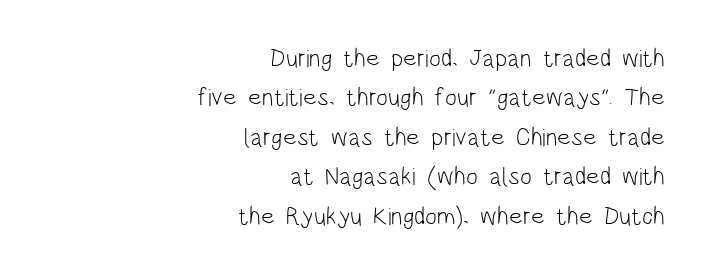
Just letters on the line, the space beneath them empty. The passage shown is not bold in any degree. A typesetter would mark this as roman, not italic. Quick note: interline space is typical.
